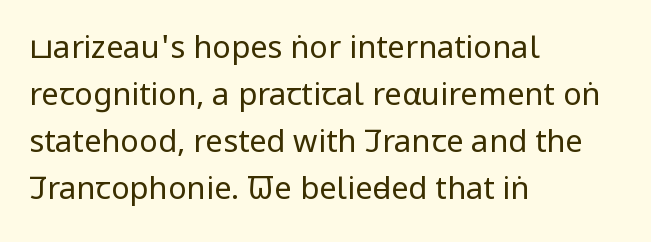
Q: Is the text bold? A: No.
Q: Is the text italic (slanted)? A: No, it is upright.
Q: Is the typeface a serif or a sans-serif typeface? A: Sans-serif.
Q: Is the text underlined? A: No.
Q: How is the paragraph aligned? A: Left-aligned.
Q: Is the spacing between letters normal or unusually wide? A: Normal.
Q: Is the spacing between lines tight, normal or loose? A: Normal.
Q: Width (condensed, normal, or wide)? A: Condensed.
Q: Stroke contrast? A: Low.
Q: x-height? A: Large.
Q: Monospaced? A: No.
